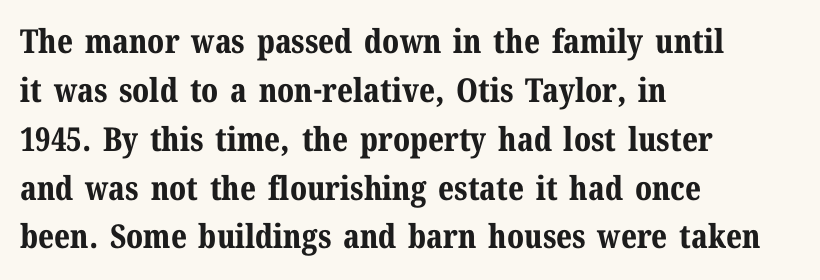
The image shows 33 px bold serif type, upright; set left-aligned, normal line spacing (1.48x), normal letter spacing, not underlined; medium stroke contrast and a medium x-height.
